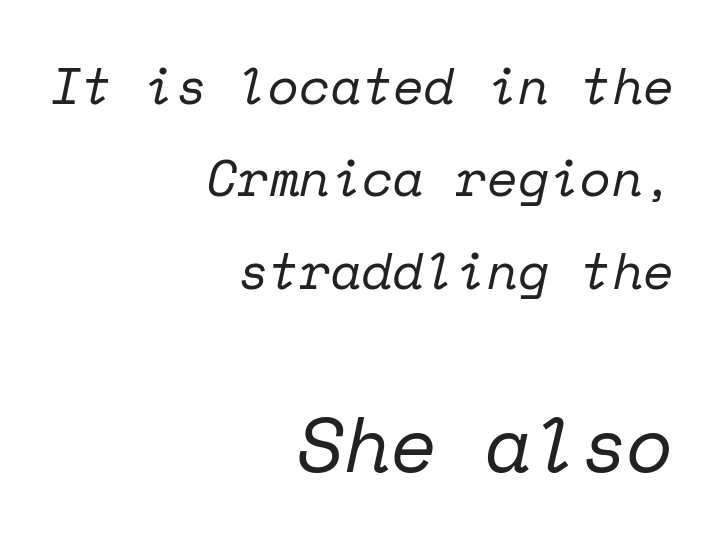
The image shows 77 px regular-weight serif type, italic (leaning right), monospaced; set right-aligned, line spacing 1.81x, normal letter spacing, not underlined; the second (bottom) block is 1.51x larger; low stroke contrast and a medium x-height.
